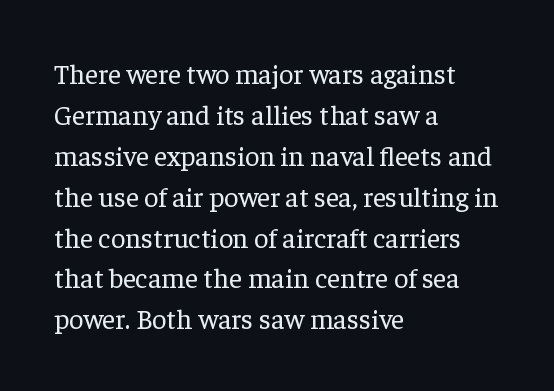
{"serif": "yes", "italic": "no", "bold": "no", "weight": "regular", "width": "normal", "stroke_contrast": "low", "x_height": "medium", "monospaced": "no", "underline": "no", "align": "left", "line_spacing": "normal", "line_spacing_ratio": 1.46, "letter_spacing": "normal", "letter_spacing_em": 0.0, "glyph_px": 28}
